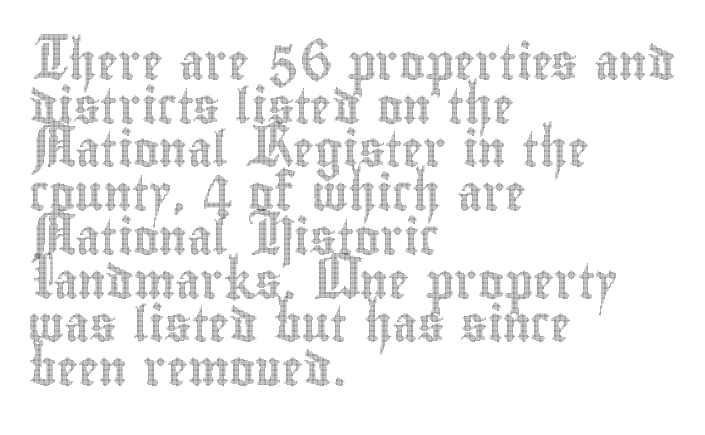
Each letter keeps its own natural width here, so spacing adapts to shape. A classic flush-left, rag-right setting is used for this passage. Honestly, the letter spacing is just normal — you wouldn't notice it. Do the letters lean? They stand straight. The leading is moderate, giving the passage an even texture. Underlining? Definitely not there.
